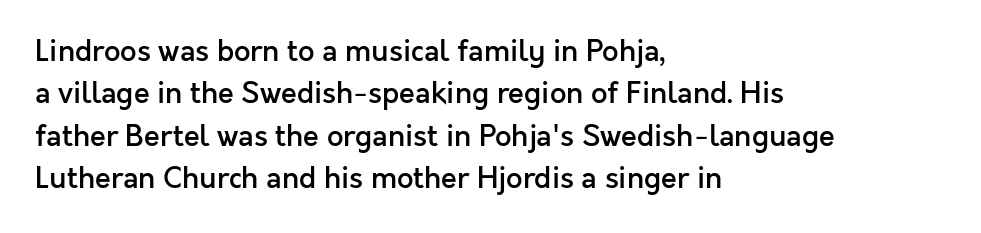
The image shows 29 px semibold sans-serif type, upright; set left-aligned, normal line spacing (1.46x), normal letter spacing, not underlined; a medium x-height.
